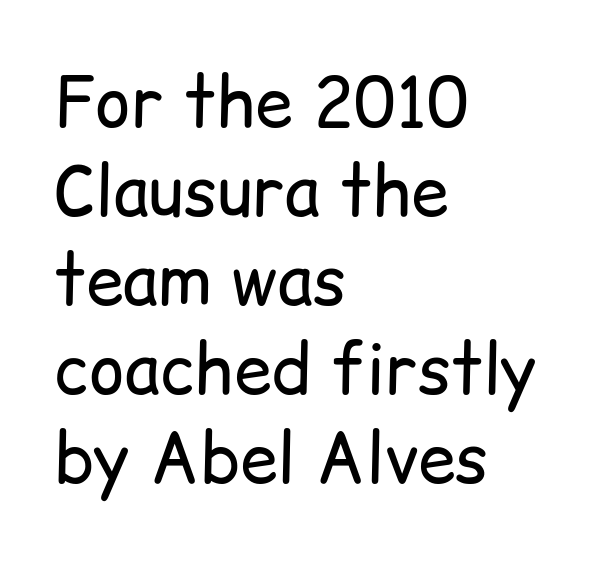
The image shows 68 px regular-weight sans-serif type, upright; set left-aligned, normal line spacing (1.31x), normal letter spacing, not underlined; low stroke contrast and a medium x-height.
